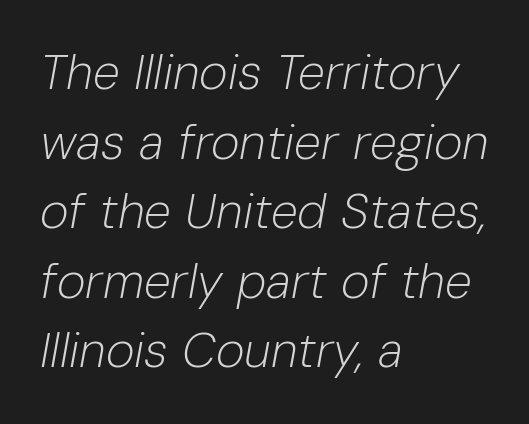
Does the leading feel generous? No, just average. Is the stroke heavy? The answer is a plain regular-or-lighter. Do the characters align in a grid? No, the font is proportional. Designer's note — italics engaged. Teacher's note: observe the even left margin — that is flush-left alignment. Descenders are the only things crossing below the line.
